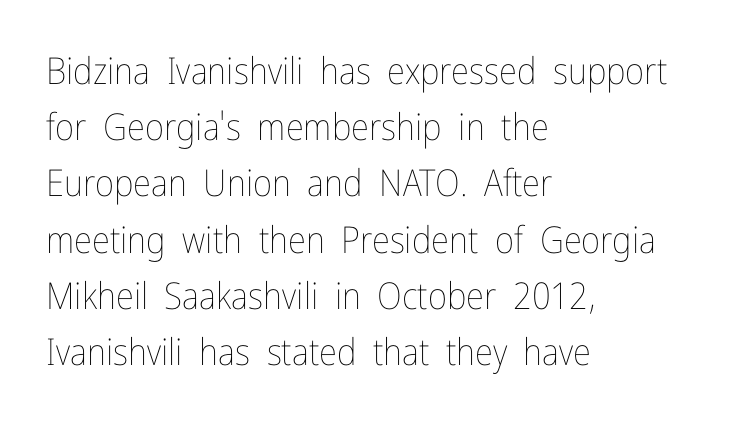
Typeset ragged right — the left edge is the straight one. Quick note: underline off. You could not count columns in this text — the font is proportionally spaced. Normally led — the rows are evenly, conventionally spaced.
